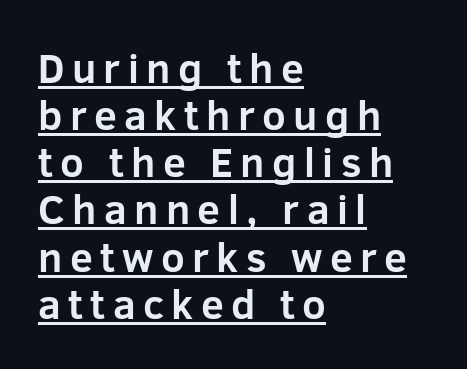
The image shows 41 px bold sans-serif type, upright; set left-aligned, tight line spacing (1.15x), underlined; low stroke contrast and a medium x-height.
